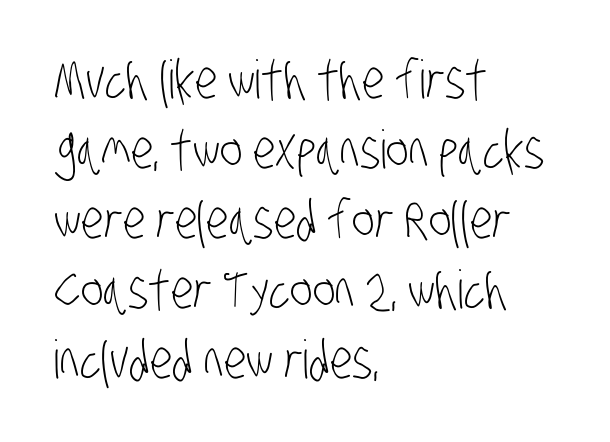
The designer went with a sans here, leaving each stem footless. Think standard paragraph weight, or any step lighter than that. Vertically, the passage feels balanced, rows spaced as you'd expect. Each letter keeps its own natural width here, so spacing adapts to shape. Every row of glyphs begins at an identical x-position on the left. You could call the tracking neutral — neither tight nor loose.
